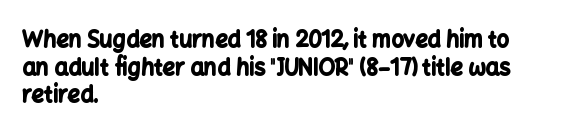
These words are printed bold, with thick strokes throughout. The string is rendered with underlining switched off. What's the leading like? Ordinary, nothing unusual. Tracking value appears to be zero — textbook default spacing. This rendering uses left alignment, leaving the right contour irregular. Every stem runs plumb, perpendicular to the baseline.
